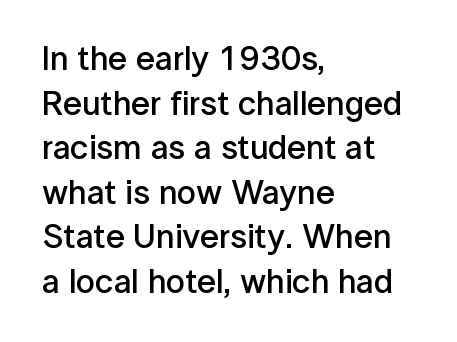
The space between consecutive lines is moderate. Weight check: semibold — heavier than regular, not quite bold. The space beneath each line is pristine and unruled. Looks like regular typesetting: each glyph gets only the width it needs. The characters display no serif detailing; their extremities are plain. The text block is weighted toward the left margin, trailing off unevenly rightward.
